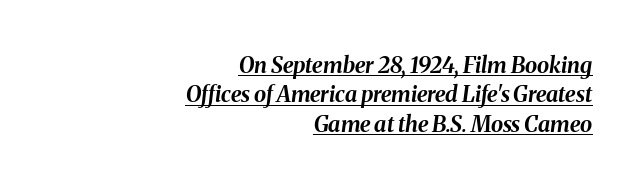
Chunky letters — that's bold for sure. The paragraph shown leans on its right margin. The letterforms sit shoulder to shoulder at normal distance. If you drew a line through each stem, it would be angled.
